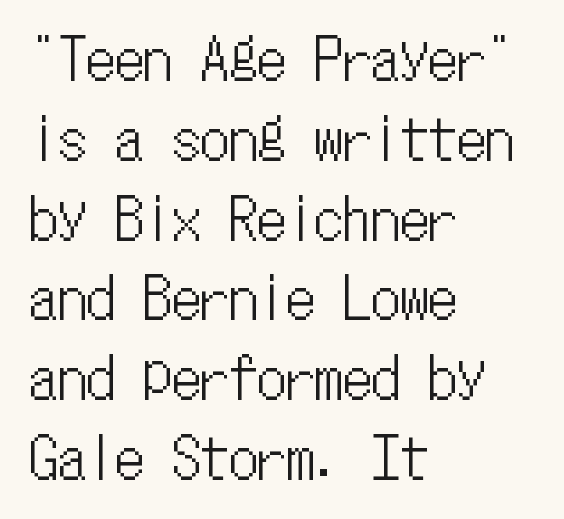
The face used here is monospaced, like something from a code editor. How are the letters spaced? Ordinarily, with no added tracking. This is roman type, the default non-slanted kind. The lines sit at an ordinary, default distance from one another.
